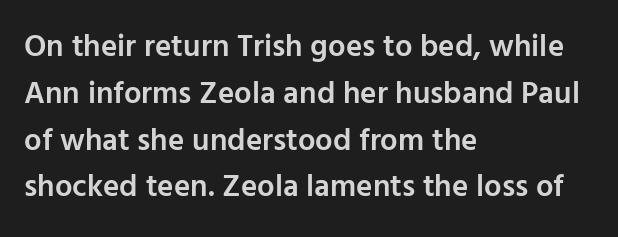
{"serif": "no", "italic": "no", "bold": "semi", "weight": "semibold", "width": "normal", "stroke_contrast": "low", "x_height": "medium", "monospaced": "no", "underline": "no", "align": "left", "line_spacing": "normal", "line_spacing_ratio": 1.51, "letter_spacing": "normal", "letter_spacing_em": 0.0, "glyph_px": 31}
